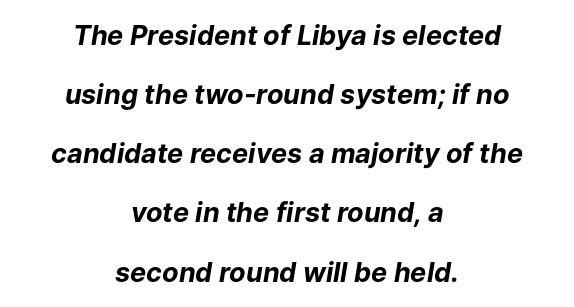
The image shows 27 px bold type, italic (leaning right); set centered, loose line spacing (2.19x), normal letter spacing, not underlined.
